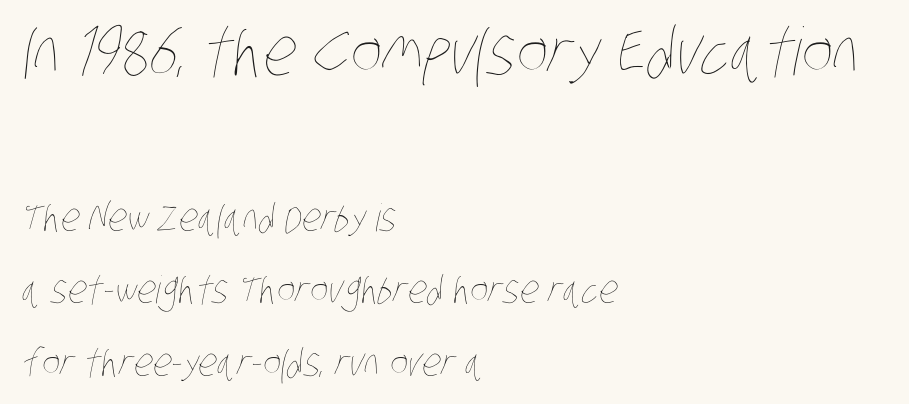
{"bold": "no", "weight": "thin", "width": "condensed", "stroke_contrast": "low", "x_height": "large", "monospaced": "no", "underline": "no", "align": "left", "line_spacing": "loose", "line_spacing_ratio": 1.91, "letter_spacing": "normal", "letter_spacing_em": 0.0, "larger_block": "first", "size_ratio": 1.74, "glyph_px": 66}
